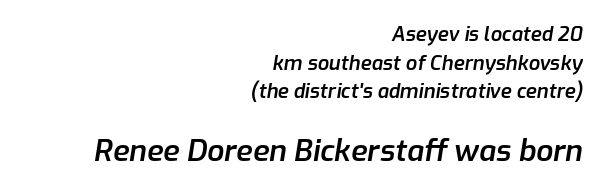
The space beneath each line is pristine and unruled. The space between consecutive lines is moderate. Words appear dense and cohesive because spacing is normal. The passage shown leans; its letterforms are oblique. The paragraph has a hard right edge and a soft left edge.
